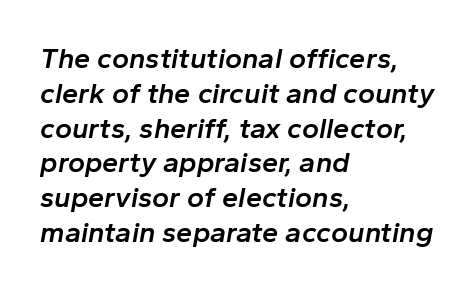
Is the letter spacing exaggerated? No — it looks like the ordinary default. These lines are set flush left with a ragged right edge. Summary of weight: moderately heavy, a semibold. The face used here has a pronounced slope to its letters. The zone under the glyphs is completely vacant. Do the characters align in a grid? No, the font is proportional.
